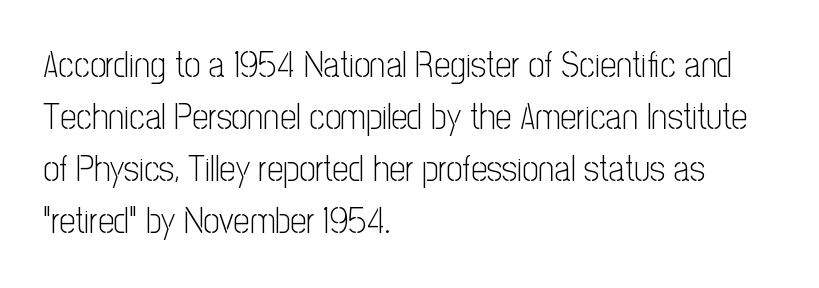
{"serif": "no", "italic": "no", "bold": "no", "weight": "light", "width": "condensed", "stroke_contrast": "low", "x_height": "medium", "monospaced": "no", "underline": "no", "align": "left", "line_spacing": "normal", "line_spacing_ratio": 1.44, "letter_spacing": "normal", "letter_spacing_em": 0.0, "glyph_px": 36}
